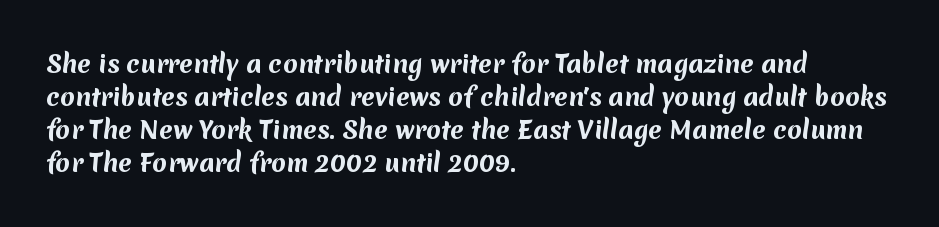
The image shows 24 px bold type; set left-aligned, normal line spacing (1.37x), normal letter spacing, not underlined.
